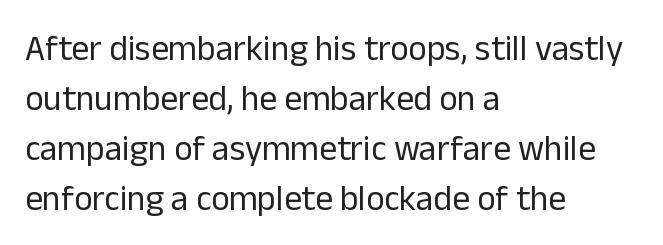
The image shows 35 px regular-weight sans-serif type, upright; set left-aligned, normal line spacing (1.43x), normal letter spacing, not underlined; low stroke contrast and a medium x-height.
